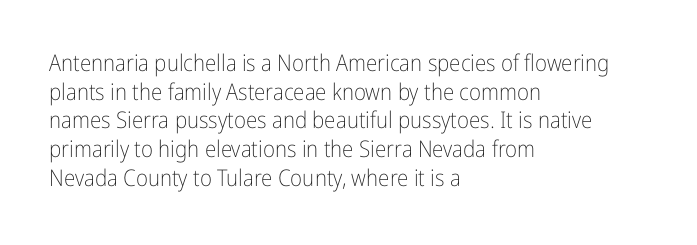
Q: Is the text bold? A: No.
Q: Is the text italic (slanted)? A: No, it is upright.
Q: Is the text underlined? A: No.
Q: How is the paragraph aligned? A: Left-aligned.
Q: Is the spacing between letters normal or unusually wide? A: Normal.
Q: Is the spacing between lines tight, normal or loose? A: Normal.
